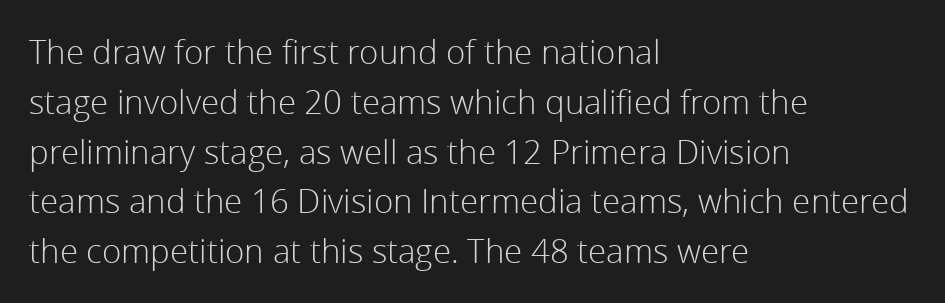
Just letters on the line, the space beneath them empty. Left-aligned paragraph, ragged on the right. No italicization has been applied; the sample stays upright. This sample uses a sans-serif face. Heaviness? Minimal to ordinary, like unemphasized prose.
